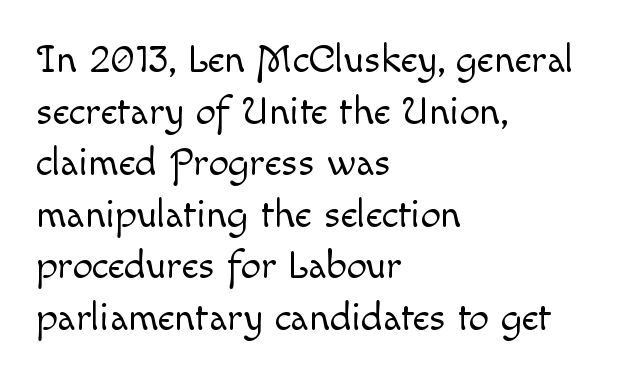
{"italic": "no", "bold": "no", "weight": "light", "width": "normal", "x_height": "small", "monospaced": "no", "underline": "no", "align": "left", "line_spacing": "normal", "line_spacing_ratio": 1.29, "letter_spacing": "normal", "letter_spacing_em": 0.0, "glyph_px": 40}
